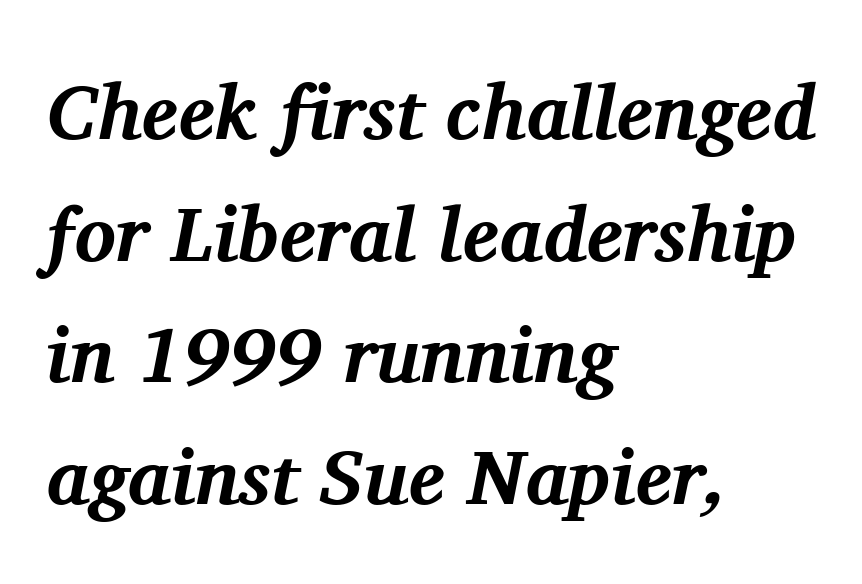
Note the varied advance widths — an 'i' is clearly narrower than an 'm'. The passage is arranged the way most books set body copy — flush left. Tracking value appears to be zero — textbook default spacing. The characters look thick and weighty, a clear bold.
